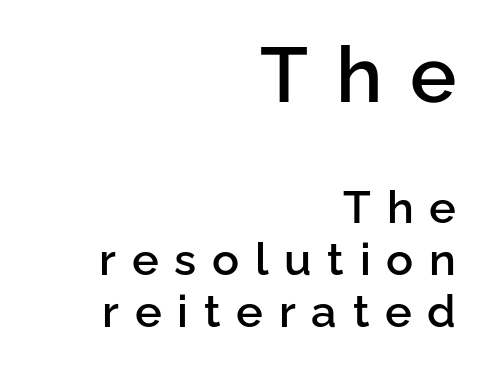
Q: Is the text bold? A: Semi-bold.
Q: Is the text italic (slanted)? A: No, it is upright.
Q: Is the typeface a serif or a sans-serif typeface? A: Sans-serif.
Q: Is the text underlined? A: No.
Q: How is the paragraph aligned? A: Right-aligned.
Q: Is the spacing between letters normal or unusually wide? A: Unusually wide.
Q: Is the spacing between lines tight, normal or loose? A: Tight.
Q: Which block of text is set in a larger size, the first (top) or the second (bottom)? A: The first (top) one.
Q: Width (condensed, normal, or wide)? A: Normal.
Q: Stroke contrast? A: Low.
Q: x-height? A: Medium.
Q: Monospaced? A: No.
